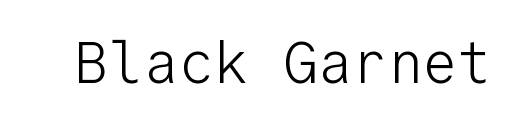
{"serif": "no", "italic": "no", "bold": "no", "weight": "light", "width": "normal", "stroke_contrast": "low", "x_height": "medium", "monospaced": "yes", "underline": "no", "letter_spacing": "normal", "letter_spacing_em": 0.0, "glyph_px": 58}
